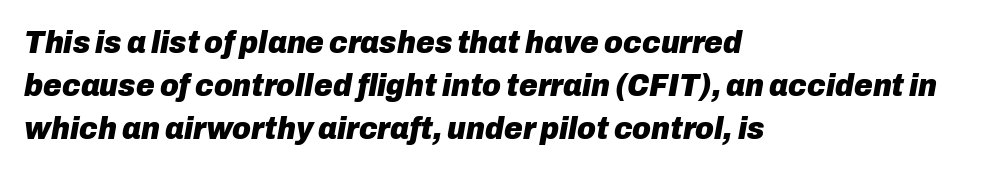
Q: Is the text bold? A: Yes.
Q: Is the text italic (slanted)? A: Yes, it leans right by about 10 degrees.
Q: Is the text underlined? A: No.
Q: How is the paragraph aligned? A: Left-aligned.
Q: Is the spacing between letters normal or unusually wide? A: Normal.
Q: Is the spacing between lines tight, normal or loose? A: Normal.
Q: Width (condensed, normal, or wide)? A: Normal.
Q: Stroke contrast? A: Low.
Q: x-height? A: Medium.
Q: Monospaced? A: No.
